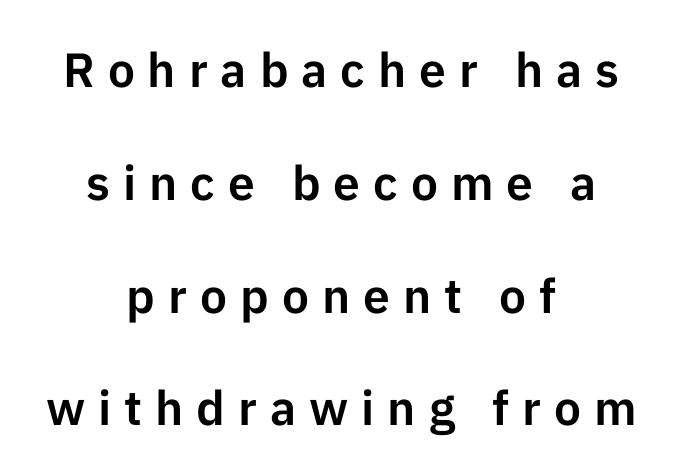
{"serif": "no", "italic": "no", "width": "normal", "stroke_contrast": "low", "x_height": "medium", "monospaced": "no", "underline": "no", "align": "center", "line_spacing": "loose", "line_spacing_ratio": 2.35, "letter_spacing": "wide", "letter_spacing_em": 0.27, "glyph_px": 48}
